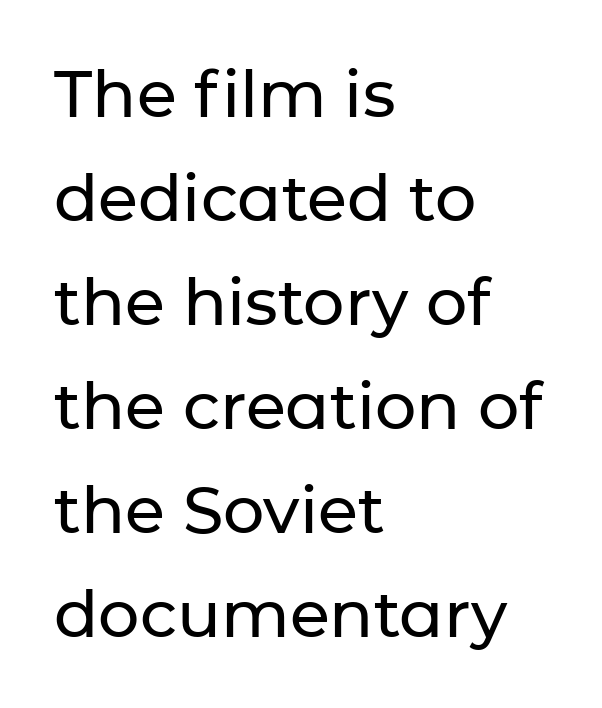
The image shows 65 px sans-serif type, upright; set left-aligned, normal line spacing (1.6x), normal letter spacing, not underlined; low stroke contrast and a medium x-height.
